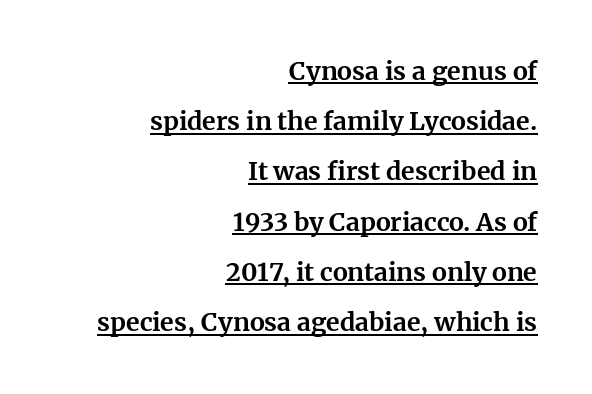
Q: Is the text bold? A: Yes.
Q: Is the text italic (slanted)? A: No, it is upright.
Q: Is the text underlined? A: Yes.
Q: How is the paragraph aligned? A: Right-aligned.
Q: Is the spacing between letters normal or unusually wide? A: Normal.
Q: Is the spacing between lines tight, normal or loose? A: Loose.
